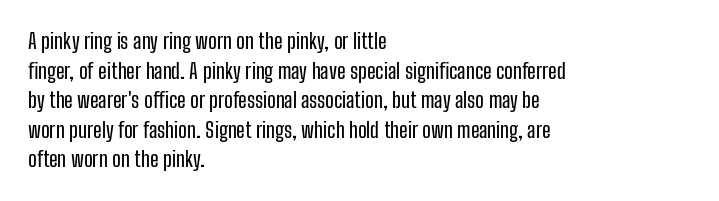
Q: Is the text italic (slanted)? A: No, it is upright.
Q: Is the text underlined? A: No.
Q: How is the paragraph aligned? A: Left-aligned.
Q: Is the spacing between letters normal or unusually wide? A: Normal.
Q: Is the spacing between lines tight, normal or loose? A: Normal.
